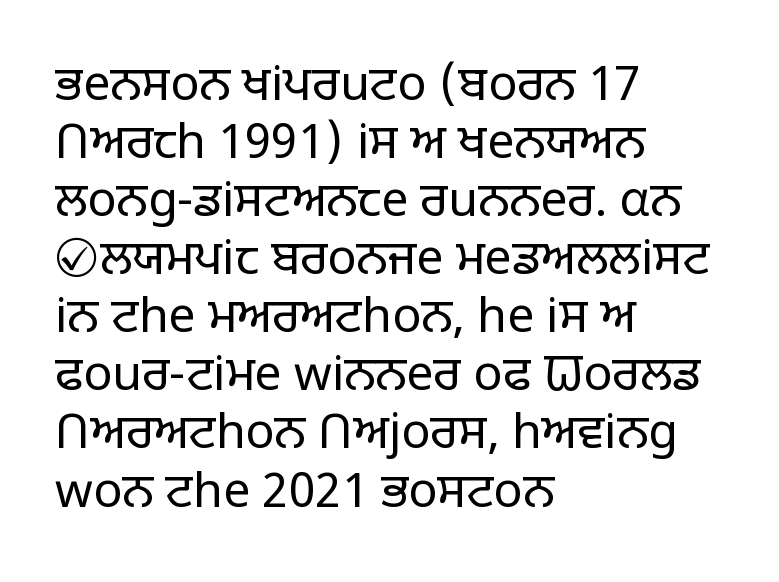
The typography opts for an upright posture over an oblique one. Caption: standard tracking, unaltered. The rendering uses natural spacing where letterforms have individual widths. Descenders are the only things crossing below the line.
